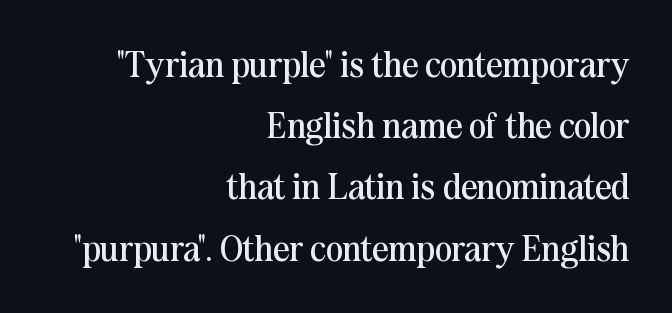
The vertical gap from one line to the next is medium. Short and long lines alike share a common ending point at right. Each letter keeps its own natural width here, so spacing adapts to shape. A light-to-regular cut is what we see here.
